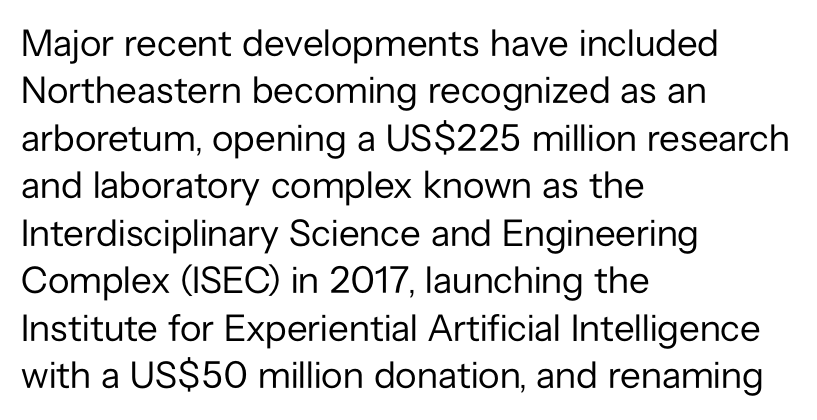
The space directly below the letters is spotless. The lines sit at an ordinary, default distance from one another. The passage shown is typed in a proportional face where columns would drift. Each stroke keeps to a modest, everyday thickness or less. Examine the stroke ends and you'll find no serifs.
